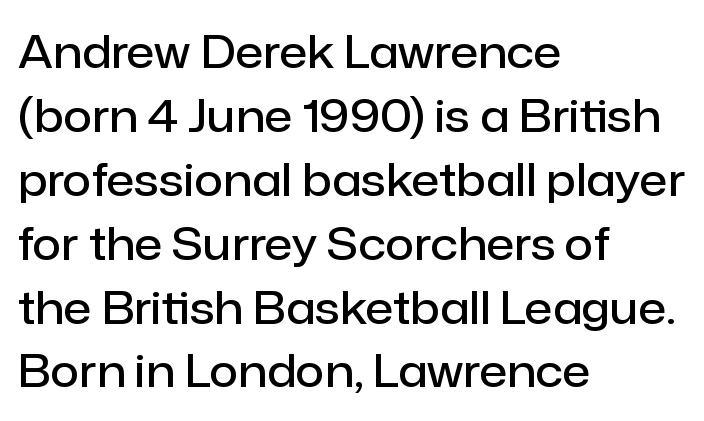
One glance says typical: line gaps are just what's usual. Between one letter and the next there's only the usual sliver of space. The passage shown is typeset with a sans-serif family. Characters remain perfectly vertical along every line.
